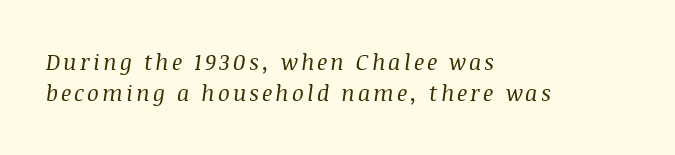
Q: Is the text bold? A: No.
Q: Is the text italic (slanted)? A: Yes, it leans right by about 8 degrees.
Q: Is the text underlined? A: No.
Q: How is the paragraph aligned? A: Left-aligned.
Q: Is the spacing between lines tight, normal or loose? A: Normal.
